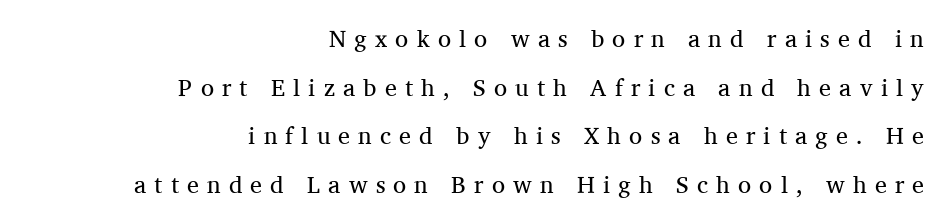
Q: Is the text bold? A: No.
Q: Is the text italic (slanted)? A: No, it is upright.
Q: Is the text underlined? A: No.
Q: How is the paragraph aligned? A: Right-aligned.
Q: Is the spacing between letters normal or unusually wide? A: Unusually wide.
Q: Is the spacing between lines tight, normal or loose? A: Loose.
